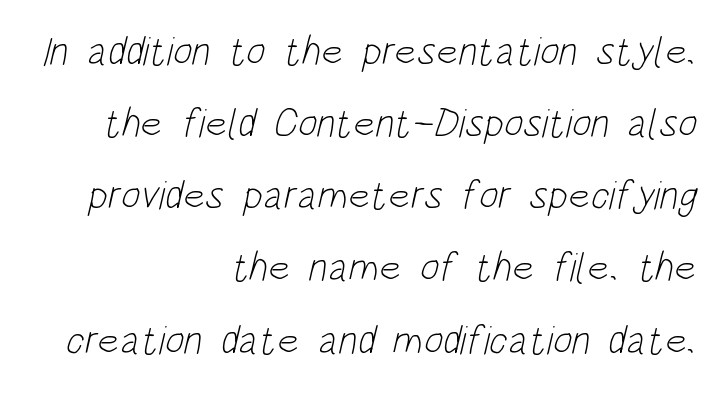
{"serif": "no", "bold": "no", "weight": "light", "width": "condensed", "stroke_contrast": "low", "x_height": "large", "monospaced": "no", "underline": "no", "align": "right", "line_spacing_ratio": 1.76, "letter_spacing": "normal", "letter_spacing_em": 0.0, "glyph_px": 41}
